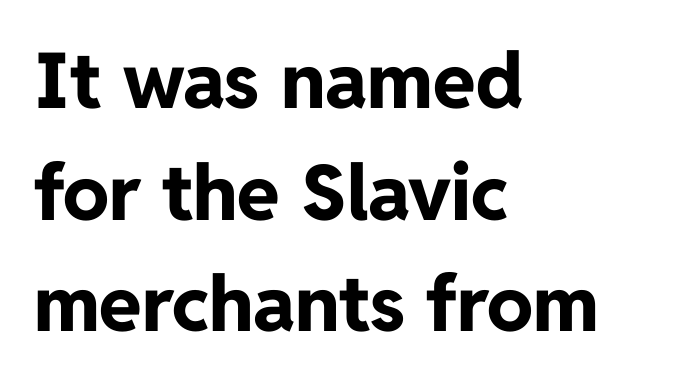
{"serif": "no", "italic": "no", "bold": "yes", "weight": "bold", "width": "normal", "stroke_contrast": "low", "x_height": "medium", "monospaced": "no", "underline": "no", "align": "left", "line_spacing": "normal", "line_spacing_ratio": 1.45, "letter_spacing": "normal", "letter_spacing_em": 0.0, "glyph_px": 77}
